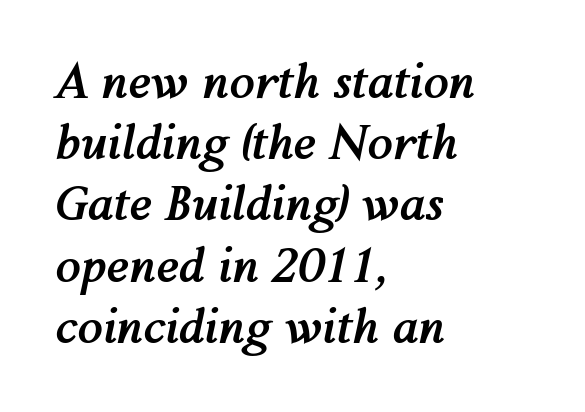
The image shows 46 px semibold type, italic (leaning right); set left-aligned, normal line spacing (1.33x), normal letter spacing, not underlined; medium stroke contrast and a medium x-height.
